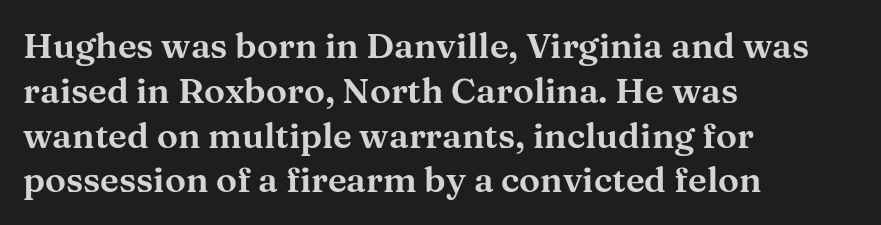
{"serif": "yes", "italic": "no", "width": "wide", "stroke_contrast": "medium", "x_height": "medium", "monospaced": "no", "underline": "no", "align": "left", "line_spacing": "normal", "line_spacing_ratio": 1.28, "letter_spacing": "normal", "letter_spacing_em": 0.0, "glyph_px": 35}
